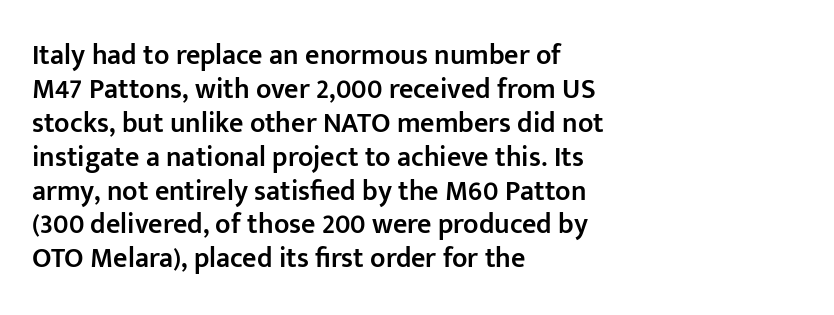
Q: Is the text bold? A: Semi-bold.
Q: Is the text italic (slanted)? A: No, it is upright.
Q: Is the typeface a serif or a sans-serif typeface? A: Sans-serif.
Q: Is the text underlined? A: No.
Q: How is the paragraph aligned? A: Left-aligned.
Q: Is the spacing between letters normal or unusually wide? A: Normal.
Q: Width (condensed, normal, or wide)? A: Normal.
Q: Stroke contrast? A: Low.
Q: x-height? A: Medium.
Q: Monospaced? A: No.
